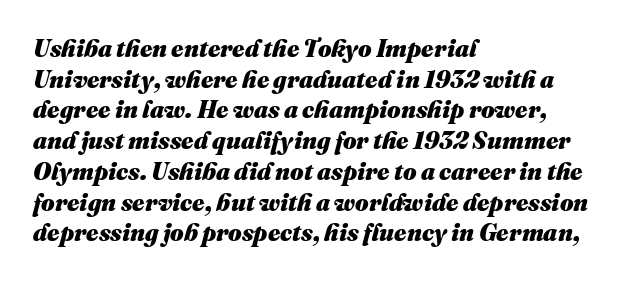
Q: Is the text bold? A: Yes.
Q: Is the text italic (slanted)? A: Yes, it leans right by about 16 degrees.
Q: Is the text underlined? A: No.
Q: How is the paragraph aligned? A: Left-aligned.
Q: Is the spacing between letters normal or unusually wide? A: Normal.
Q: Is the spacing between lines tight, normal or loose? A: Normal.
